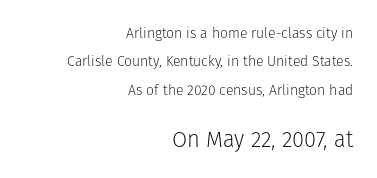
Plain, unruled lines of type. A light-to-regular cut is what we see here. Rendered with straight, roman letterforms. Type size steps up from the first block to the second. A flush-right, rag-left setting is used for this passage.
